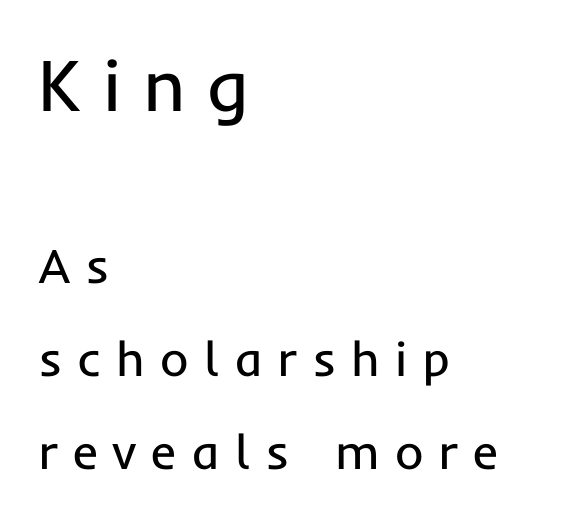
{"serif": "no", "italic": "no", "bold": "no", "weight": "regular", "width": "normal", "stroke_contrast": "low", "x_height": "medium", "monospaced": "no", "underline": "no", "align": "left", "line_spacing_ratio": 1.89, "letter_spacing": "wide", "letter_spacing_em": 0.3, "larger_block": "first", "size_ratio": 1.49, "glyph_px": 73}
